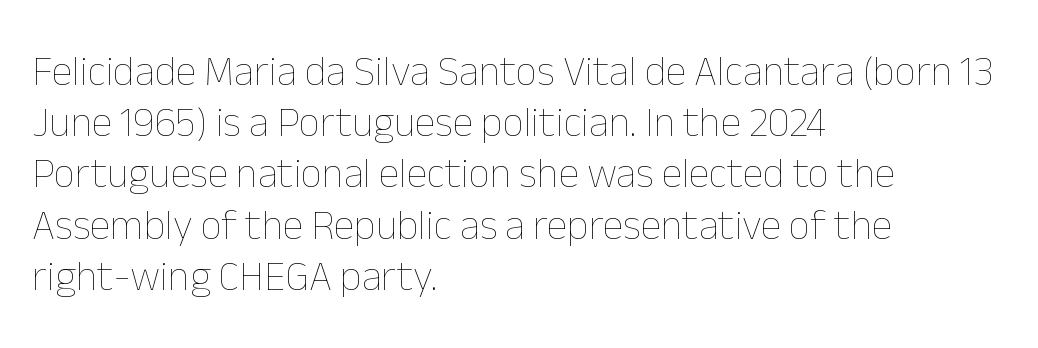
The image shows 42 px thin type, upright; set left-aligned, line spacing 1.22x, normal letter spacing, not underlined; low stroke contrast and a medium x-height.
